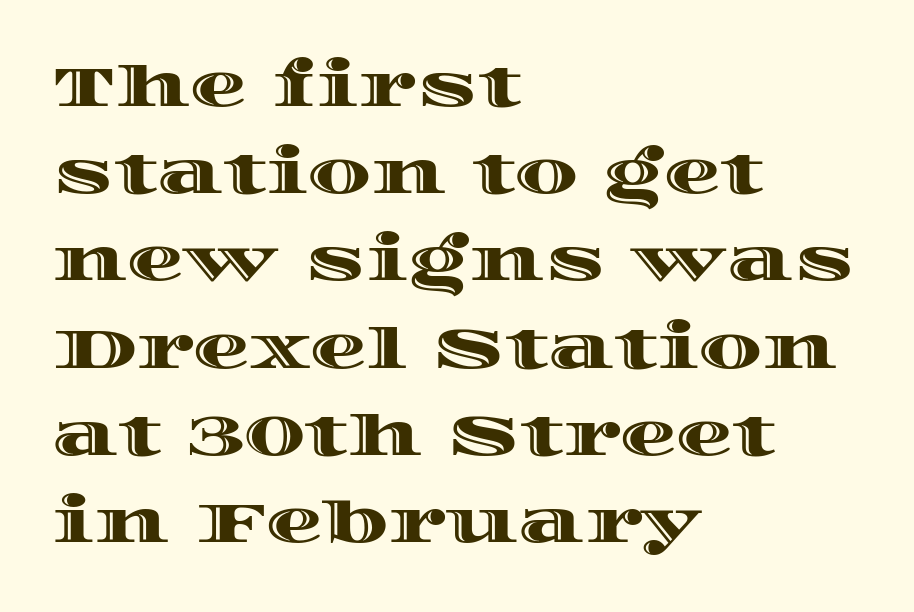
Q: Is the text italic (slanted)? A: No, it is upright.
Q: Is the text underlined? A: No.
Q: How is the paragraph aligned? A: Left-aligned.
Q: Is the spacing between letters normal or unusually wide? A: Normal.
Q: Is the spacing between lines tight, normal or loose? A: Normal.
Q: Width (condensed, normal, or wide)? A: Wide.
Q: x-height? A: Large.
Q: Monospaced? A: No.
